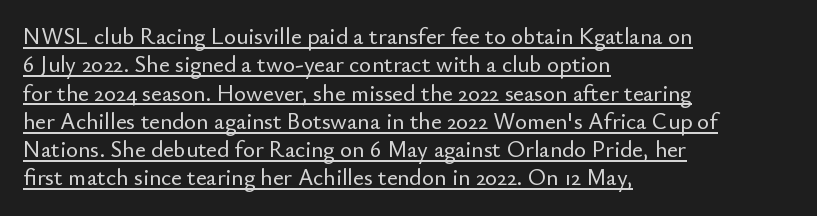
Q: Is the text italic (slanted)? A: No, it is upright.
Q: Is the text underlined? A: Yes.
Q: How is the paragraph aligned? A: Left-aligned.
Q: Is the spacing between letters normal or unusually wide? A: Normal.
